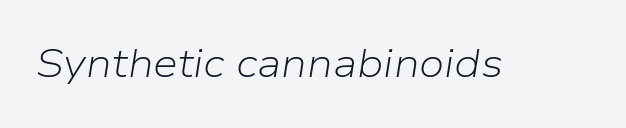
The image shows 40 px light type, italic (leaning right); set normal letter spacing, not underlined; low stroke contrast and a medium x-height.
